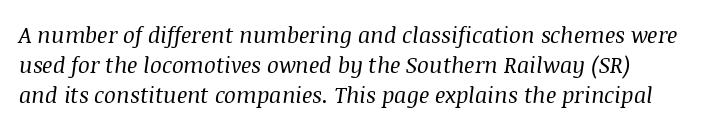
The image shows 22 px text type, italic (leaning right); set normal line spacing (1.37x), normal letter spacing, not underlined.
